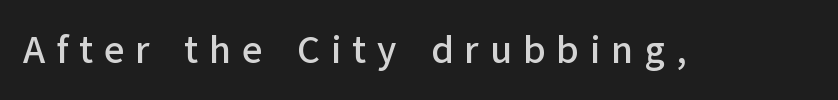
Q: Is the text italic (slanted)? A: No, it is upright.
Q: Is the typeface a serif or a sans-serif typeface? A: Sans-serif.
Q: Is the text underlined? A: No.
Q: Is the spacing between letters normal or unusually wide? A: Unusually wide.
Q: Width (condensed, normal, or wide)? A: Normal.
Q: Stroke contrast? A: Low.
Q: x-height? A: Medium.
Q: Monospaced? A: No.
